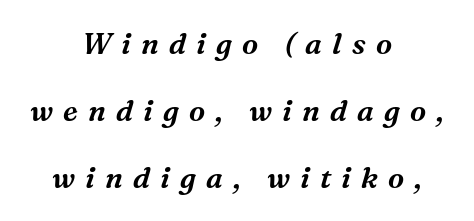
The image shows 29 px serif type, italic (leaning right); set centered, loose line spacing (2.31x), unusually wide letter spacing (+0.35 em), not underlined; medium stroke contrast and a medium x-height.
